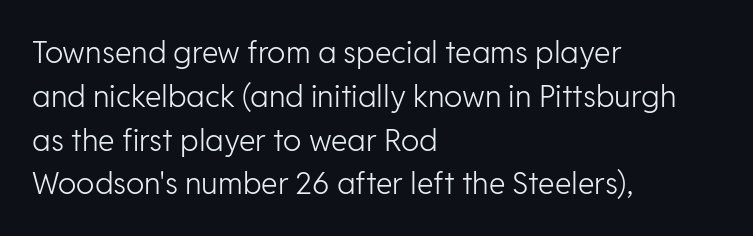
The image shows 30 px light sans-serif type, upright; set left-aligned, normal line spacing (1.46x), normal letter spacing, not underlined; low stroke contrast and a medium x-height.
